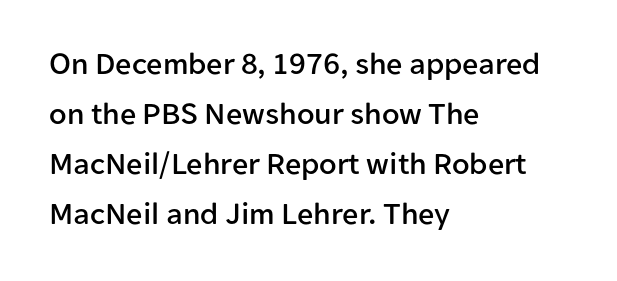
The image shows 32 px sans-serif type, upright; set left-aligned, normal line spacing (1.56x), normal letter spacing, not underlined; low stroke contrast and a medium x-height.
